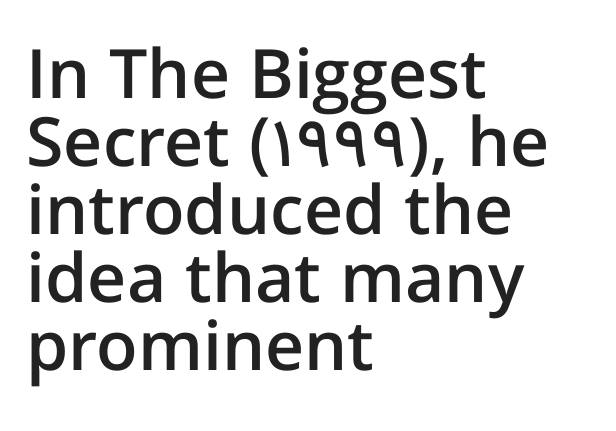
The image shows 68 px semibold sans-serif type, upright; set left-aligned, tight line spacing (1.0x), normal letter spacing, not underlined; low stroke contrast and a medium x-height.
